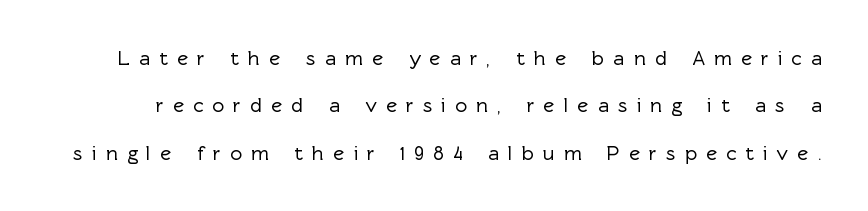
Unmarked baselines from the first word to the last. Tracking value appears strongly positive — letters spread wide. Posture: vertical. The space between consecutive lines is lavish.
